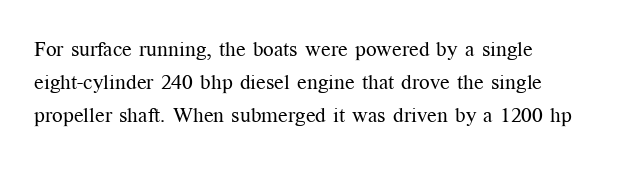
Q: Is the text bold? A: No.
Q: Is the text italic (slanted)? A: No, it is upright.
Q: Is the text underlined? A: No.
Q: How is the paragraph aligned? A: Left-aligned.
Q: Is the spacing between letters normal or unusually wide? A: Normal.
Q: Is the spacing between lines tight, normal or loose? A: Normal.
